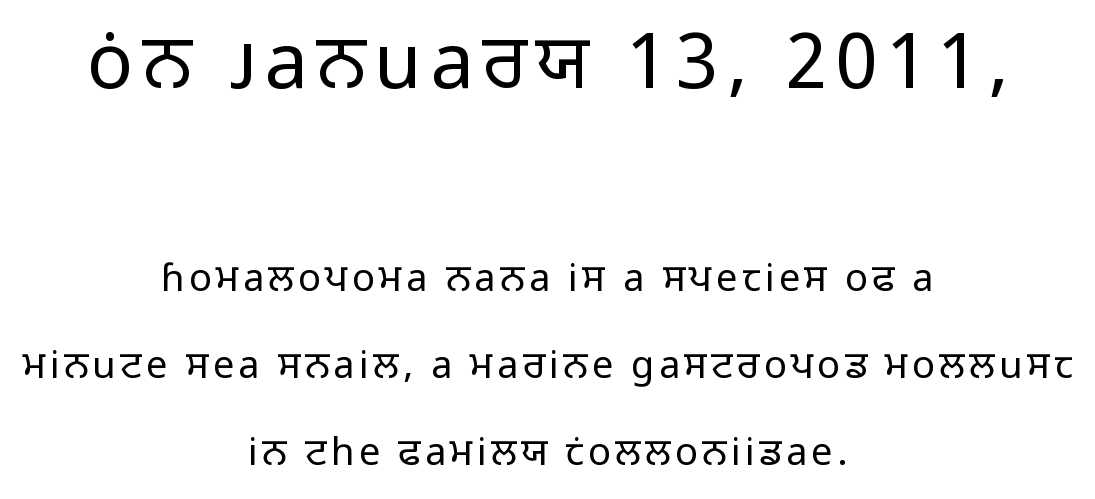
Look at the bottom of the vertical strokes: they stop flat, with no serifs. Vertical strokes here are truly vertical. Honestly, there is no underline to notice here at all. Ink coverage per letter is moderate at most. Note the varied advance widths — an 'i' is clearly narrower than an 'm'. Of the two passages, the one on top uses the larger point size.
